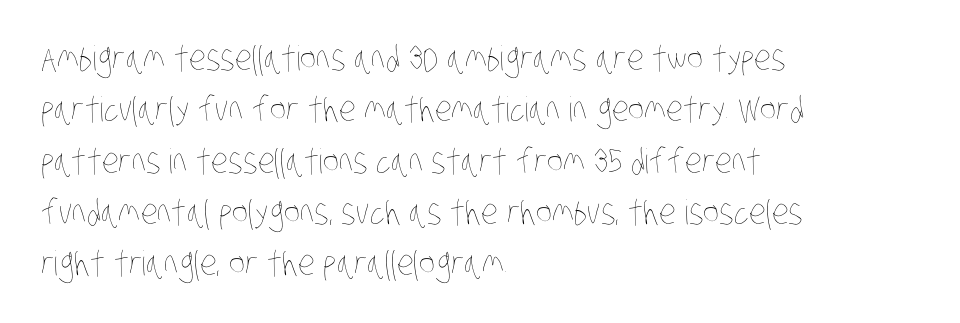
Words appear dense and cohesive because spacing is normal. The designer left line spacing at the default. Plain, unruled lines of type. Short and long lines alike share a common starting point at left. Bold? No — there's no thickening of the strokes. This sample has the flowing, uneven cadence of proportional lettering.
